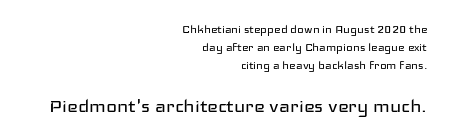
{"italic": "no", "bold": "no", "underline": "no", "align": "right", "line_spacing": "normal", "line_spacing_ratio": 1.27, "letter_spacing": "normal", "letter_spacing_em": 0.0, "larger_block": "second", "size_ratio": 1.64, "glyph_px": 23}
